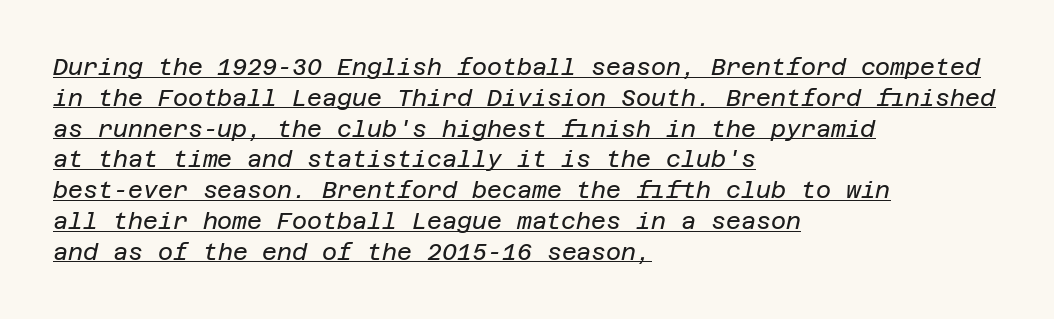
The string is rendered with underlining switched on. All the whitespace from short lines collects on the right. How are the letters spaced? Ordinarily, with no added tracking. You can tell it's italic because the verticals aren't actually vertical. The weight tops out at a normal text grade. Vertically, the passage feels balanced, rows spaced as you'd expect.
